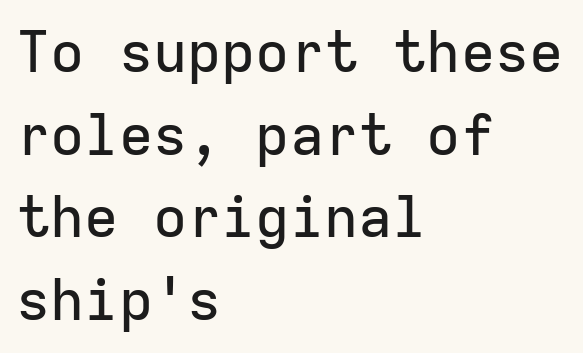
{"serif": "no", "italic": "no", "width": "normal", "stroke_contrast": "low", "x_height": "medium", "monospaced": "yes", "underline": "no", "align": "left", "line_spacing": "normal", "line_spacing_ratio": 1.45, "letter_spacing": "normal", "letter_spacing_em": 0.0, "glyph_px": 57}
